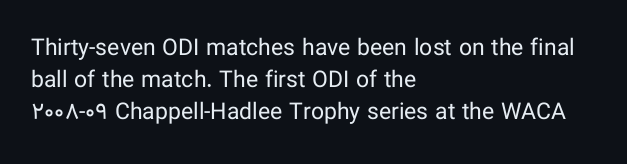
Q: Is the text bold? A: No.
Q: Is the text italic (slanted)? A: No, it is upright.
Q: Is the text underlined? A: No.
Q: How is the paragraph aligned? A: Left-aligned.
Q: Is the spacing between letters normal or unusually wide? A: Normal.
Q: Is the spacing between lines tight, normal or loose? A: Normal.
